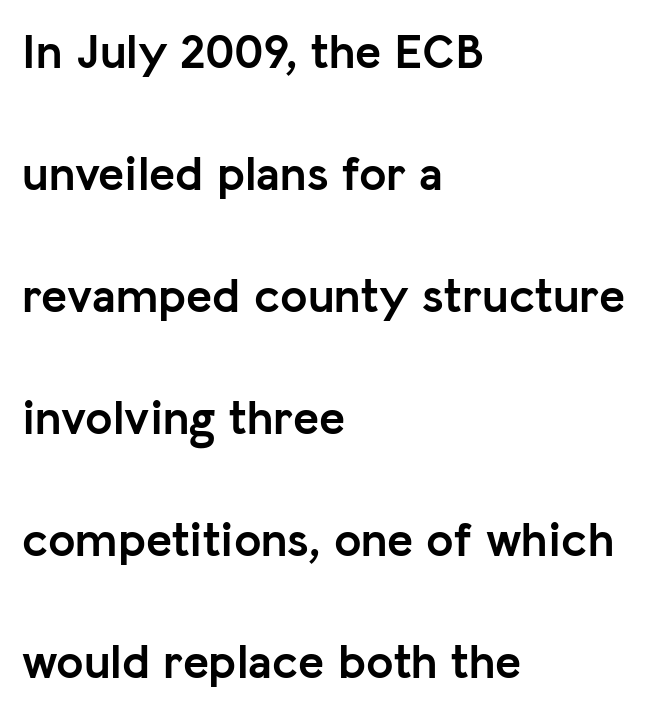
{"serif": "no", "italic": "no", "bold": "yes", "weight": "semibold", "width": "normal", "stroke_contrast": "low", "x_height": "medium", "monospaced": "no", "underline": "no", "align": "left", "line_spacing": "loose", "line_spacing_ratio": 2.49, "letter_spacing": "normal", "letter_spacing_em": 0.0, "glyph_px": 49}
